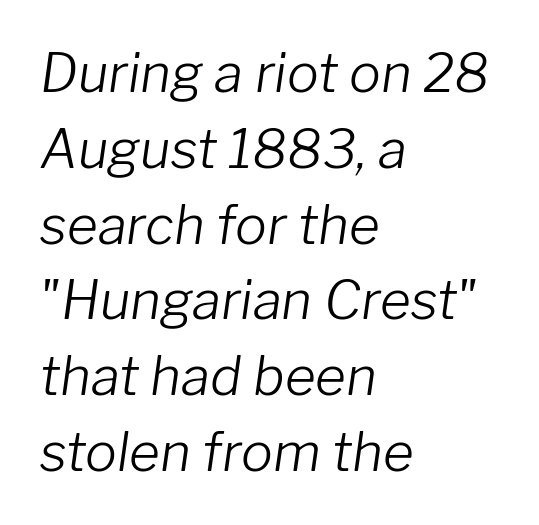
Leading: standard. Compared with typical body copy, the letter spacing here is the same. The glyphs are unaccompanied by any horizontal stroke below them. Leftover space on each line is placed entirely after the last word. This sample has the flowing, uneven cadence of proportional lettering.
